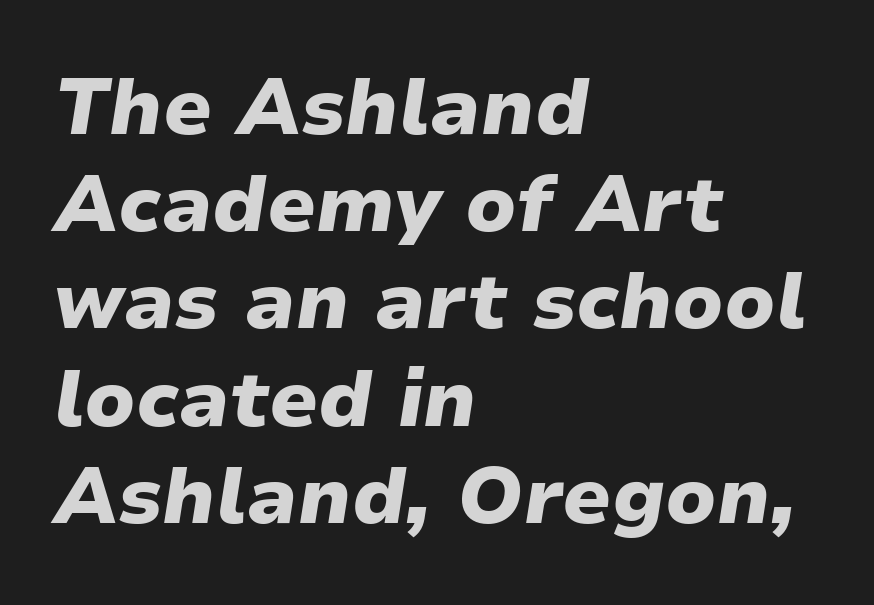
Q: Is the text bold? A: Yes.
Q: Is the text italic (slanted)? A: Yes, it leans right by about 9 degrees.
Q: Is the text underlined? A: No.
Q: How is the paragraph aligned? A: Left-aligned.
Q: Is the spacing between letters normal or unusually wide? A: Normal.
Q: Width (condensed, normal, or wide)? A: Normal.
Q: Stroke contrast? A: Low.
Q: x-height? A: Medium.
Q: Monospaced? A: No.
